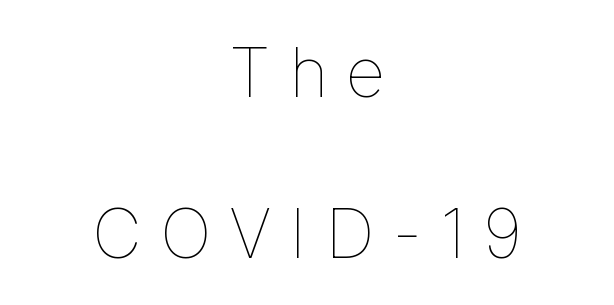
{"italic": "no", "bold": "no", "weight": "thin", "width": "normal", "stroke_contrast": "low", "x_height": "medium", "monospaced": "no", "underline": "no", "align": "center", "line_spacing": "loose", "line_spacing_ratio": 2.33, "letter_spacing": "wide", "letter_spacing_em": 0.26, "glyph_px": 69}
